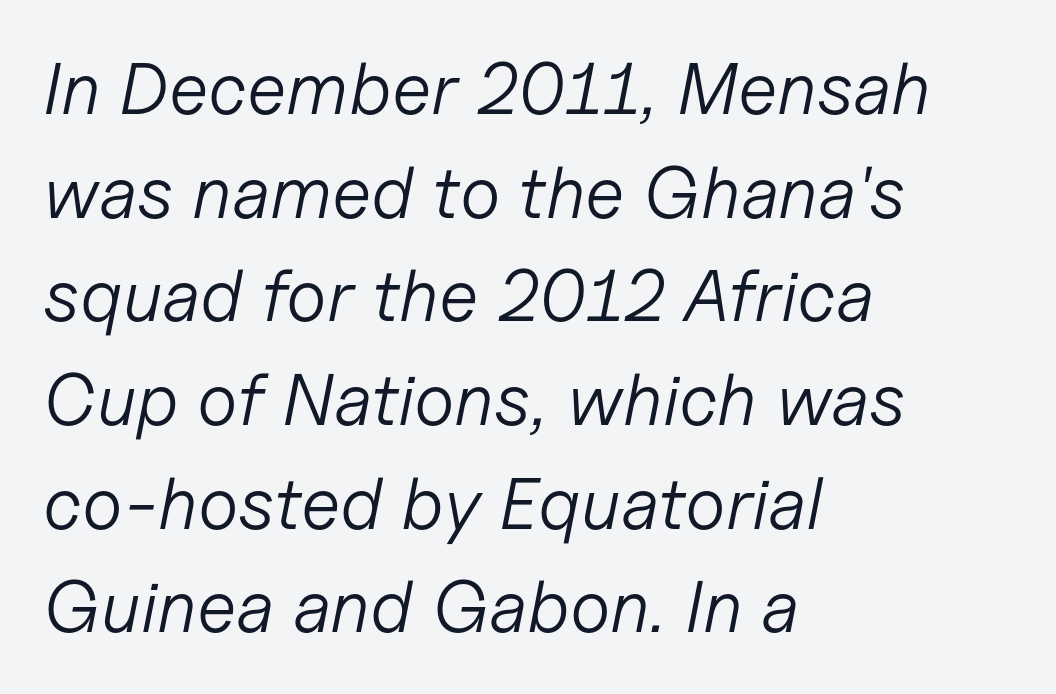
The image shows 73 px light type, italic (leaning right); set left-aligned, normal line spacing (1.42x), normal letter spacing, not underlined; low stroke contrast and a medium x-height.
